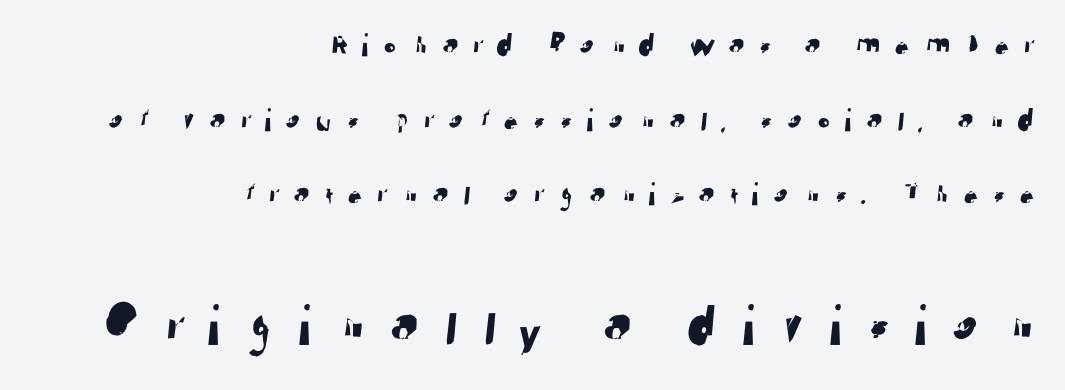
{"serif": "no", "width": "normal", "stroke_contrast": "low", "x_height": "medium", "monospaced": "no", "underline": "no", "align": "right", "line_spacing": "loose", "line_spacing_ratio": 2.26, "letter_spacing": "wide", "letter_spacing_em": 0.35, "larger_block": "second", "size_ratio": 1.76, "glyph_px": 58}
